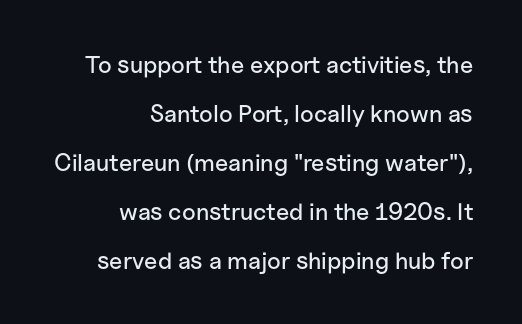
The image shows 24 px text type, upright; set right-aligned, loose line spacing (2.04x), normal letter spacing, not underlined.
